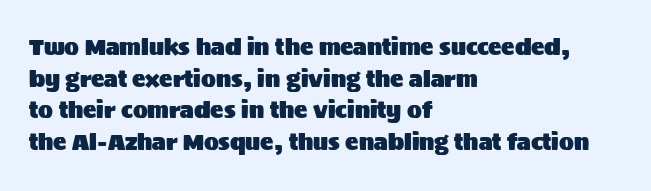
Q: Is the text italic (slanted)? A: No, it is upright.
Q: Is the text underlined? A: No.
Q: How is the paragraph aligned? A: Left-aligned.
Q: Is the spacing between letters normal or unusually wide? A: Normal.
Q: Is the spacing between lines tight, normal or loose? A: Normal.
